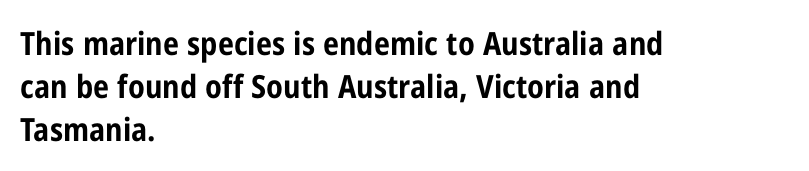
The image shows 32 px bold, condensed sans-serif type, upright; set left-aligned, normal line spacing (1.34x), normal letter spacing, not underlined; low stroke contrast and a medium x-height.
